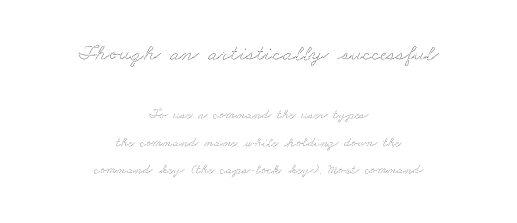
Scale decreases going downward across the two blocks. Glyph-to-glyph distance matches everyday printed text. Quick note: underline off. Casual observation: everything's sitting right in the middle.
